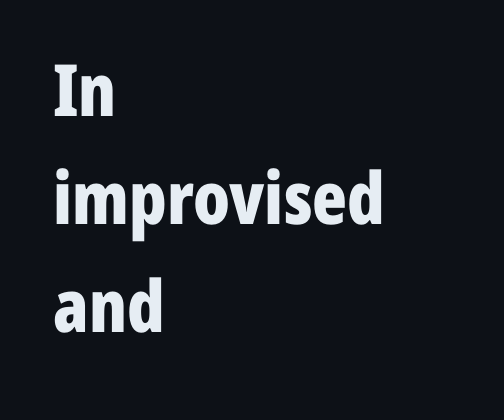
{"serif": "no", "italic": "no", "bold": "yes", "weight": "bold", "width": "condensed", "stroke_contrast": "low", "x_height": "medium", "monospaced": "no", "underline": "no", "align": "left", "line_spacing": "normal", "line_spacing_ratio": 1.5, "letter_spacing": "normal", "letter_spacing_em": 0.0, "glyph_px": 72}
